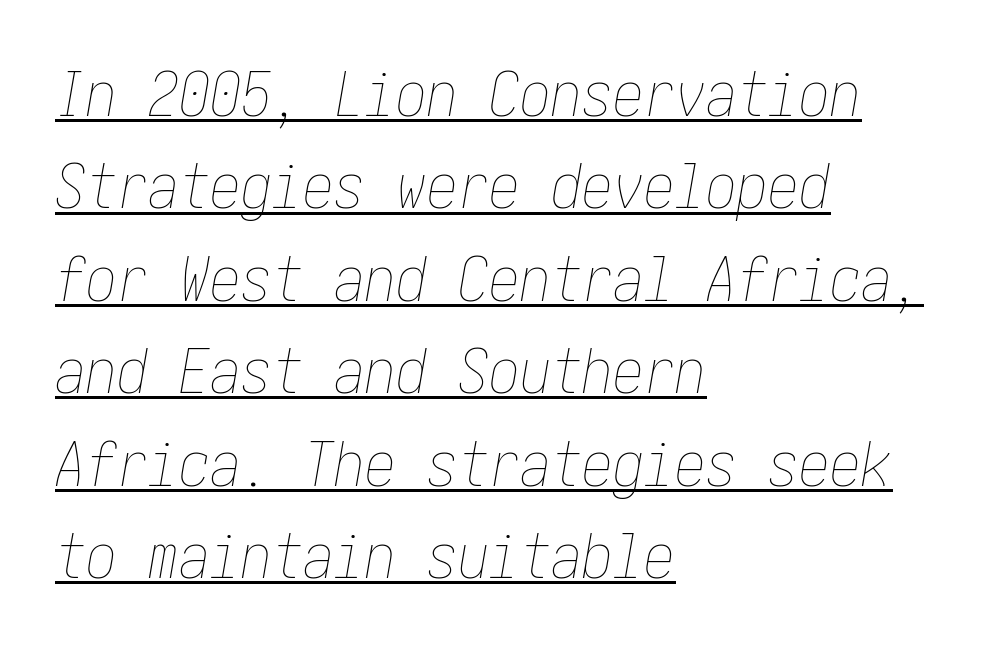
A light-to-regular cut is what we see here. Notice how a bar underscores the lettering throughout. The type is set solid horizontally, with unmodified tracking. The passage shown leans; its letterforms are oblique. The setting favours the left margin, as ordinary paragraphs usually do. The lines sit at an ordinary, default distance from one another.
